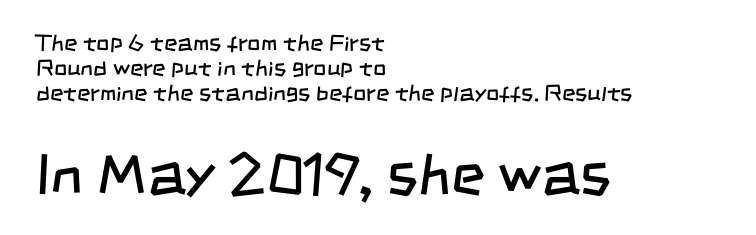
The image shows 58 px regular-weight, condensed sans-serif type; set left-aligned, tight line spacing (1.09x), normal letter spacing, not underlined; the second (bottom) block is 2.52x larger; low stroke contrast and a large x-height.
